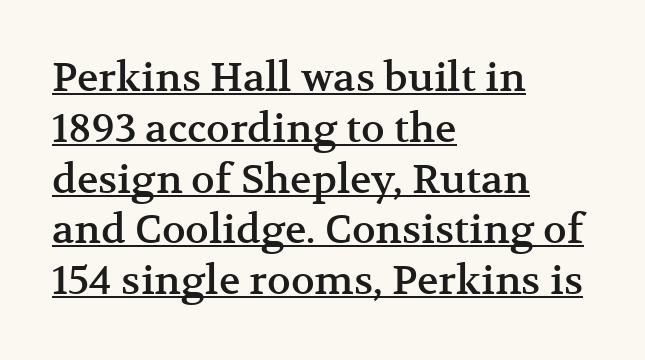
The image shows 40 px serif type, upright; set left-aligned, normal line spacing (1.27x), normal letter spacing, underlined; medium stroke contrast and a medium x-height.
